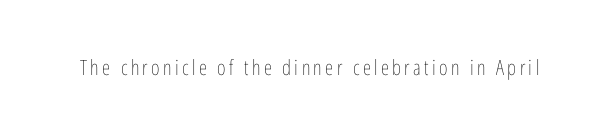
Nope, not italic — everything's standing straight. Weight: regular or lighter. This rendering features lettering with no underline.
